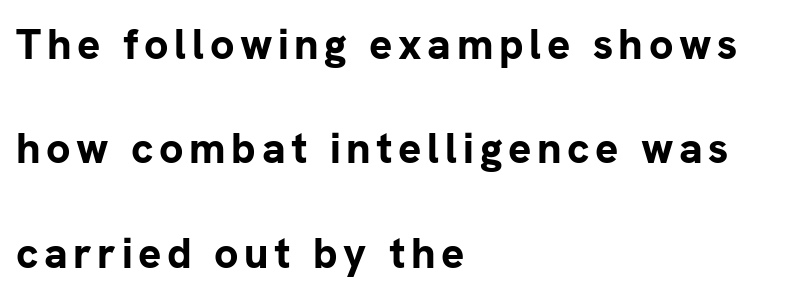
Think of a printed novel: that variable character pitch is what you see here. Look at the bottom of the vertical strokes: they stop flat, with no serifs. The lettering stays uniformly vertical, giving the passage a roman look. What weight is shown? A full bold with thick strokes.
